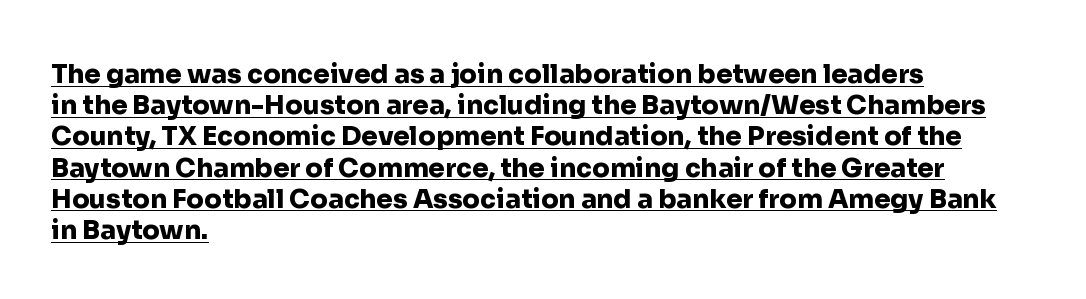
The image shows 26 px bold type, upright; set left-aligned, line spacing 1.2x, normal letter spacing, underlined.
